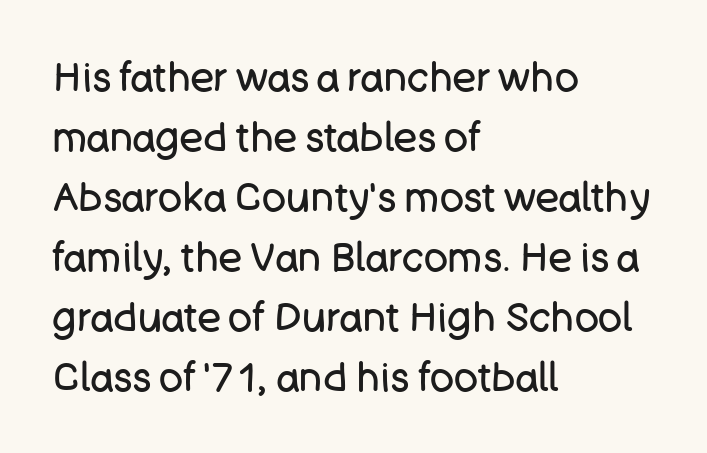
The rendering uses a moderate line-height, typical for paragraphs. Ink coverage per letter is moderate at most. This is the regular roman posture of the typeface. Stroke terminals: plain, sans-serif.
